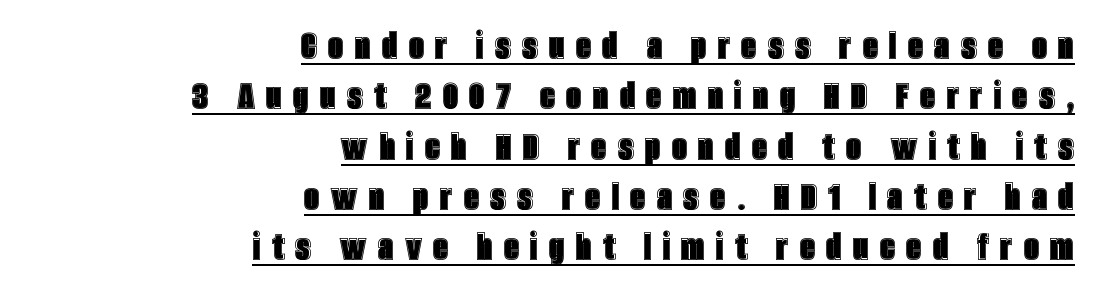
Each letter keeps its own natural width here, so spacing adapts to shape. This rendering features underlined lettering. Horizontal alignment here is rightward, an uncommon choice for prose. Does extra space separate the letters? Yes, quite a lot of it. Posture: upright roman.
